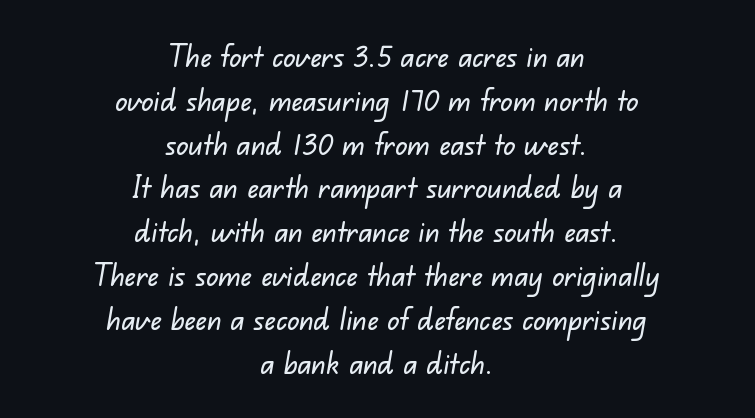
{"serif": "no", "width": "normal", "stroke_contrast": "low", "x_height": "small", "monospaced": "no", "underline": "no", "align": "center", "line_spacing": "normal", "line_spacing_ratio": 1.46, "letter_spacing": "normal", "letter_spacing_em": 0.0, "glyph_px": 30}
